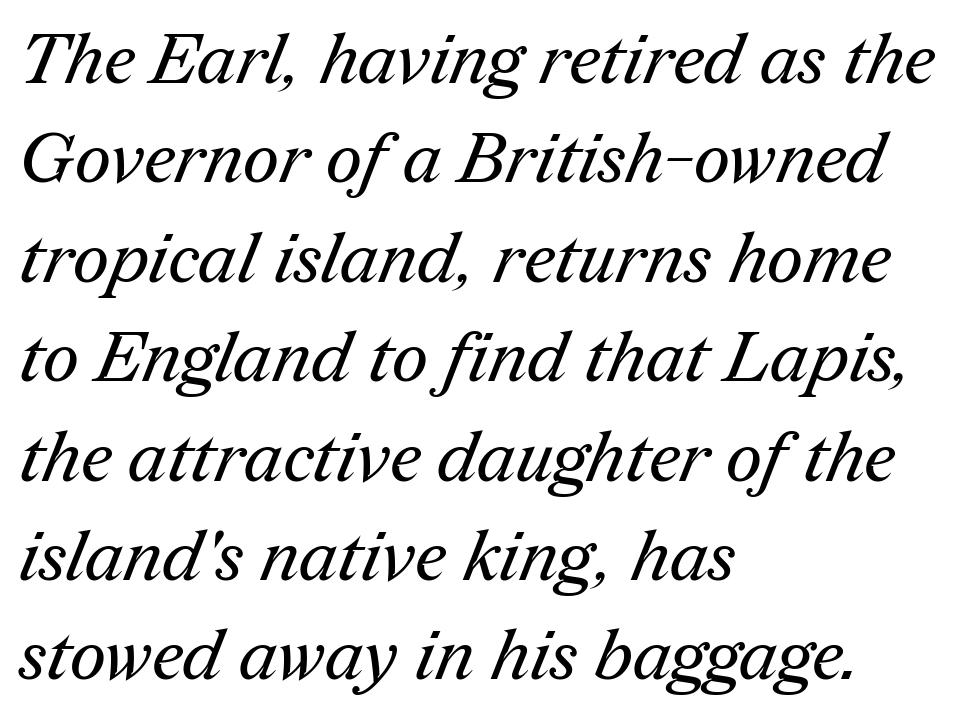
Q: Is the text bold? A: No.
Q: Is the typeface a serif or a sans-serif typeface? A: Serif.
Q: Is the text underlined? A: No.
Q: How is the paragraph aligned? A: Left-aligned.
Q: Is the spacing between letters normal or unusually wide? A: Normal.
Q: Is the spacing between lines tight, normal or loose? A: Normal.
Q: Width (condensed, normal, or wide)? A: Normal.
Q: Stroke contrast? A: Medium.
Q: x-height? A: Medium.
Q: Monospaced? A: No.
